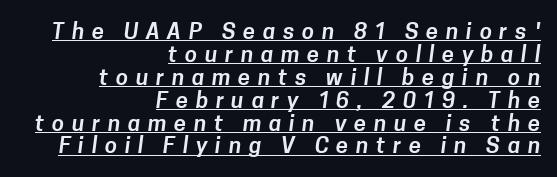
Q: Is the text underlined? A: Yes.
Q: How is the paragraph aligned? A: Right-aligned.
Q: Is the spacing between letters normal or unusually wide? A: Unusually wide.
Q: Is the spacing between lines tight, normal or loose? A: Tight.
